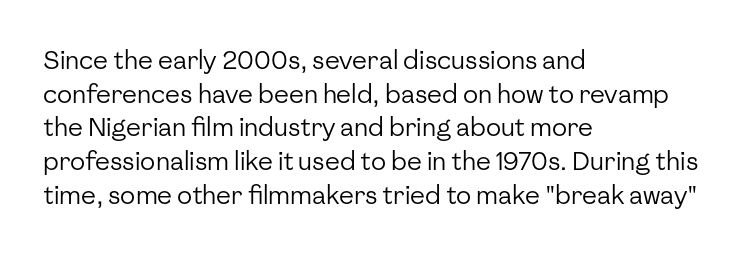
Honestly, there is no underline to notice here at all. When letters stand straight like this, we call the style roman or upright. The passage shown stacks its lines at a standard gap. Horizontal alignment here is leftward, the default for most running prose. Ink coverage per letter is moderate at most.
